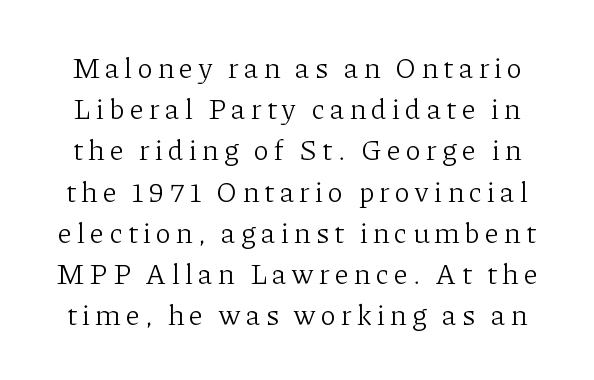
Q: Is the text bold? A: No.
Q: Is the text italic (slanted)? A: No, it is upright.
Q: Is the typeface a serif or a sans-serif typeface? A: Serif.
Q: Is the text underlined? A: No.
Q: Is the spacing between lines tight, normal or loose? A: Normal.
Q: Width (condensed, normal, or wide)? A: Normal.
Q: Stroke contrast? A: Low.
Q: x-height? A: Medium.
Q: Monospaced? A: No.
